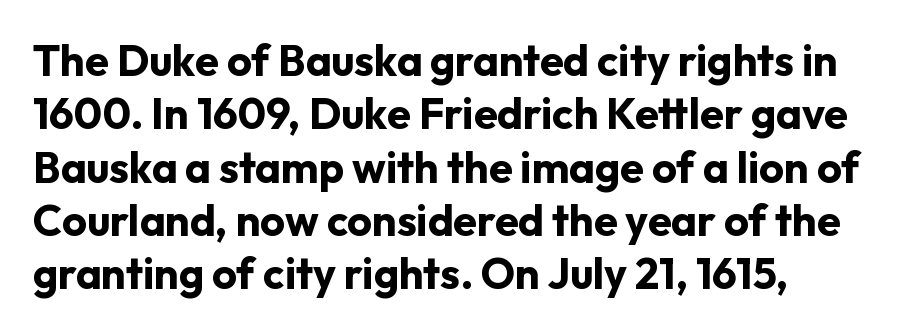
{"serif": "no", "italic": "no", "bold": "yes", "weight": "bold", "width": "normal", "stroke_contrast": "low", "x_height": "medium", "monospaced": "no", "underline": "no", "align": "left", "line_spacing_ratio": 1.24, "letter_spacing": "normal", "letter_spacing_em": 0.0, "glyph_px": 43}
